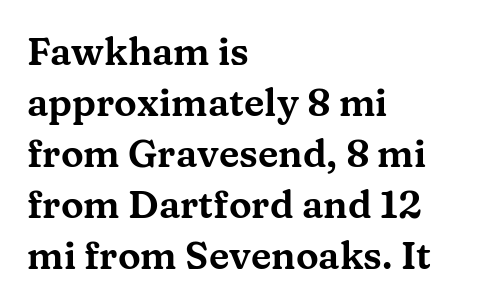
The image shows 38 px wide serif type, upright; set left-aligned, normal line spacing (1.34x), normal letter spacing, not underlined; medium stroke contrast and a medium x-height.
